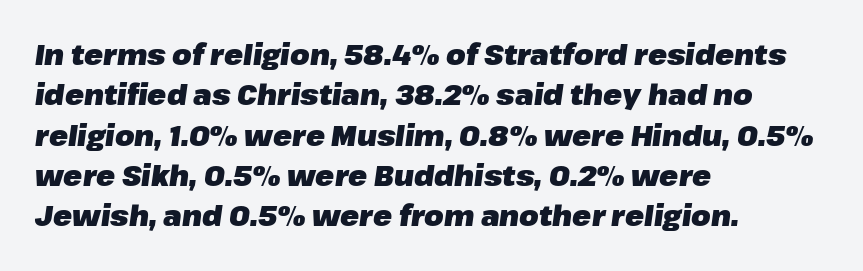
{"italic": "yes", "lean": "right", "slant_degrees": 8, "bold": "yes", "weight": "heavy", "width": "normal", "stroke_contrast": "low", "x_height": "medium", "monospaced": "no", "underline": "no", "align": "left", "line_spacing": "normal", "line_spacing_ratio": 1.44, "letter_spacing": "normal", "letter_spacing_em": 0.0, "glyph_px": 28}
